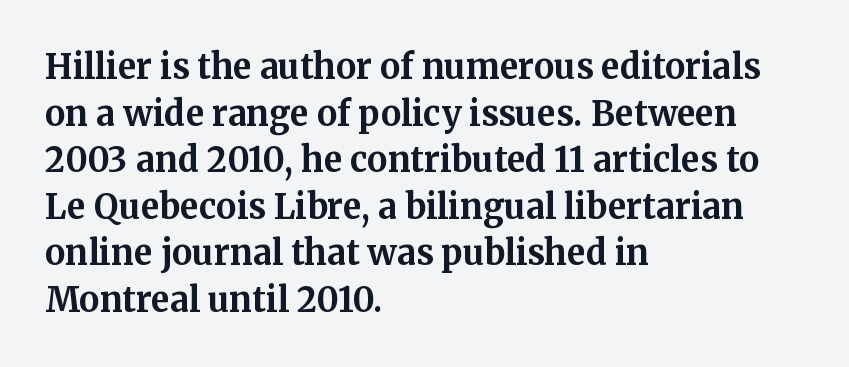
Q: Is the text bold? A: Yes.
Q: Is the text italic (slanted)? A: No, it is upright.
Q: Is the typeface a serif or a sans-serif typeface? A: Serif.
Q: Is the text underlined? A: No.
Q: How is the paragraph aligned? A: Left-aligned.
Q: Is the spacing between letters normal or unusually wide? A: Normal.
Q: Is the spacing between lines tight, normal or loose? A: Normal.
Q: Width (condensed, normal, or wide)? A: Normal.
Q: Stroke contrast? A: Medium.
Q: x-height? A: Medium.
Q: Monospaced? A: No.
